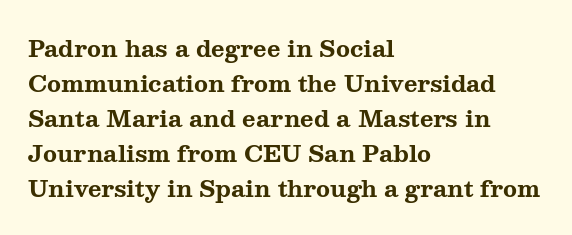
Q: Is the text bold? A: Yes.
Q: Is the text italic (slanted)? A: No, it is upright.
Q: Is the text underlined? A: No.
Q: How is the paragraph aligned? A: Left-aligned.
Q: Is the spacing between letters normal or unusually wide? A: Normal.
Q: Is the spacing between lines tight, normal or loose? A: Normal.
